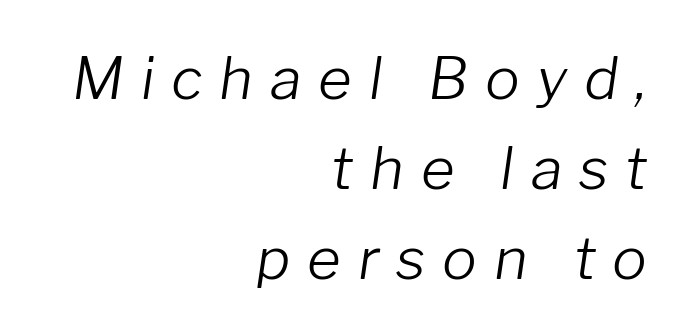
The passage shown has open, widely tracked lettering throughout. The specimen reads as italic at a glance. Compared with a flush-left layout, this one pins lines to the opposite, right side. Lines of text with bare space underneath. The lines sit at an ordinary, default distance from one another.
